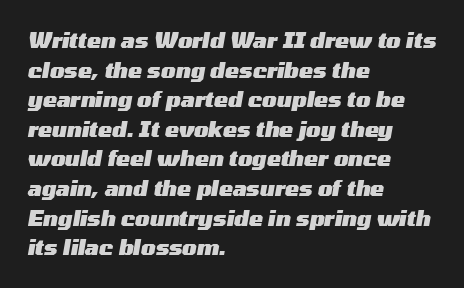
Q: Is the text bold? A: Yes.
Q: Is the text italic (slanted)? A: Yes, it leans right by about 10 degrees.
Q: Is the text underlined? A: No.
Q: How is the paragraph aligned? A: Left-aligned.
Q: Is the spacing between letters normal or unusually wide? A: Normal.
Q: Is the spacing between lines tight, normal or loose? A: Normal.
